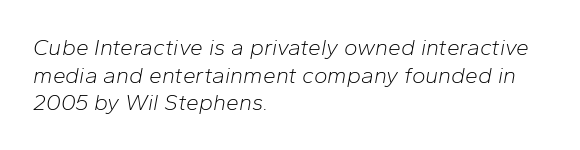
The image shows 23 px text type, italic (leaning right); set left-aligned, line spacing 1.2x, normal letter spacing, not underlined.
